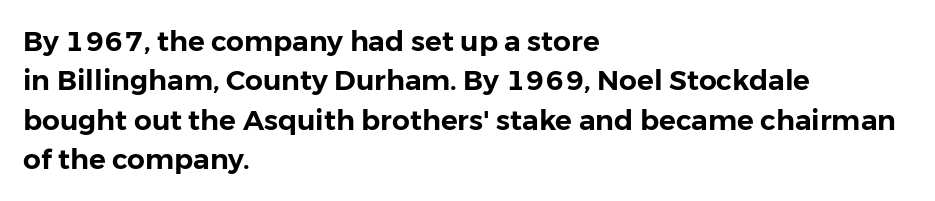
Q: Is the text italic (slanted)? A: No, it is upright.
Q: Is the typeface a serif or a sans-serif typeface? A: Sans-serif.
Q: Is the text underlined? A: No.
Q: How is the paragraph aligned? A: Left-aligned.
Q: Is the spacing between letters normal or unusually wide? A: Normal.
Q: Is the spacing between lines tight, normal or loose? A: Normal.
Q: Width (condensed, normal, or wide)? A: Normal.
Q: Stroke contrast? A: Low.
Q: x-height? A: Medium.
Q: Monospaced? A: No.
